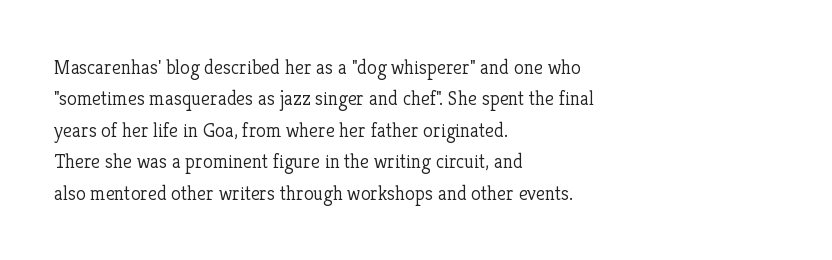
Q: Is the text bold? A: No.
Q: Is the text italic (slanted)? A: No, it is upright.
Q: Is the text underlined? A: No.
Q: How is the paragraph aligned? A: Left-aligned.
Q: Is the spacing between letters normal or unusually wide? A: Normal.
Q: Is the spacing between lines tight, normal or loose? A: Normal.
